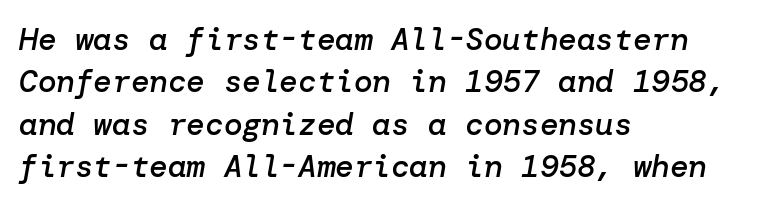
{"italic": "yes", "lean": "right", "slant_degrees": 10, "bold": "semi", "weight": "semibold", "width": "normal", "stroke_contrast": "low", "x_height": "medium", "underline": "no", "align": "left", "line_spacing": "normal", "line_spacing_ratio": 1.37, "letter_spacing": "normal", "letter_spacing_em": 0.0, "glyph_px": 31}
